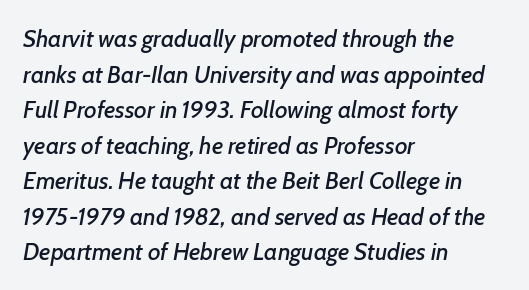
{"italic": "yes", "lean": "right", "slant_degrees": 7, "underline": "no", "align": "left", "line_spacing": "normal", "line_spacing_ratio": 1.48, "letter_spacing": "normal", "letter_spacing_em": 0.0, "glyph_px": 24}
